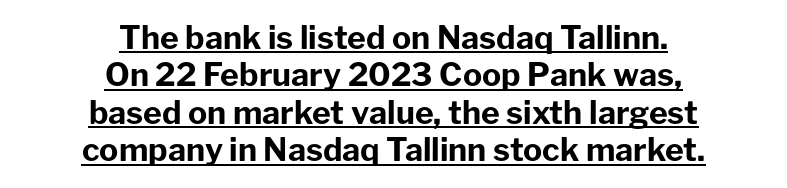
The image shows 32 px bold sans-serif type, upright; set centered, line spacing 1.17x, normal letter spacing, underlined; low stroke contrast and a medium x-height.
